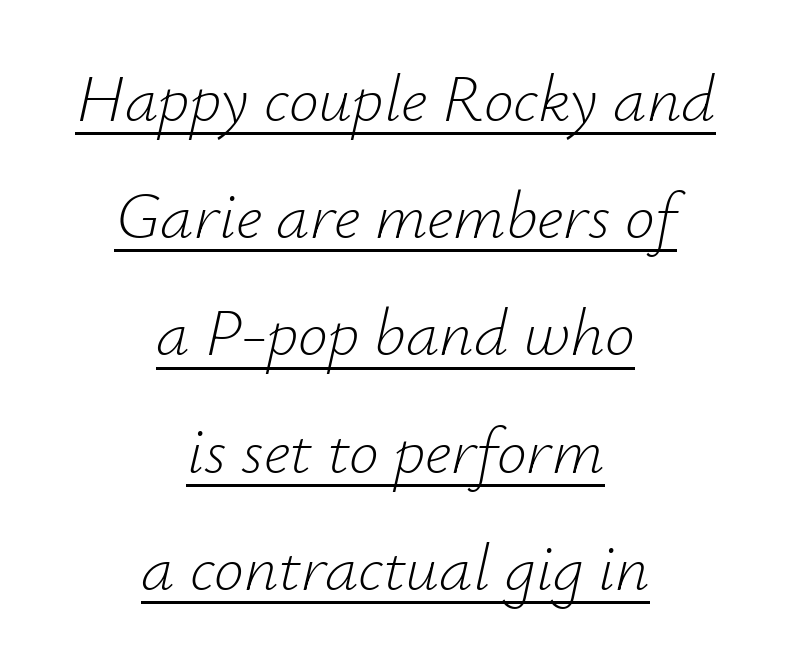
Q: Is the text bold? A: No.
Q: Is the text italic (slanted)? A: Yes, it leans right by about 12 degrees.
Q: Is the text underlined? A: Yes.
Q: How is the paragraph aligned? A: Centered.
Q: Is the spacing between letters normal or unusually wide? A: Normal.
Q: Width (condensed, normal, or wide)? A: Normal.
Q: Stroke contrast? A: Low.
Q: x-height? A: Small.
Q: Monospaced? A: No.
